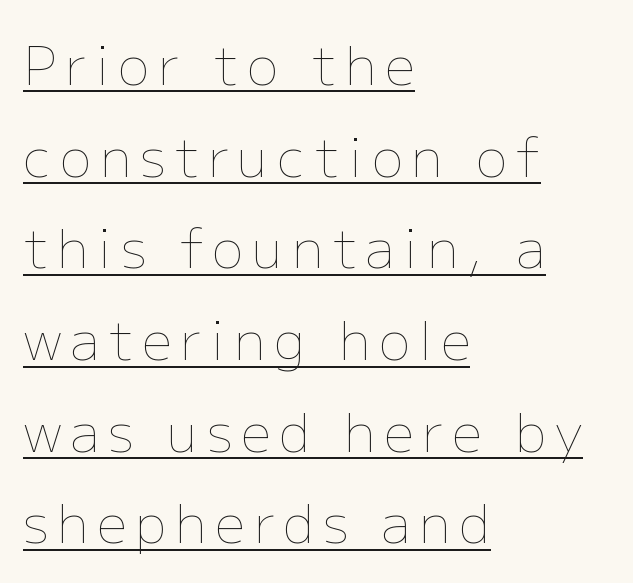
The image shows 53 px thin type, upright; set left-aligned, line spacing 1.73x, underlined; low stroke contrast and a medium x-height.
